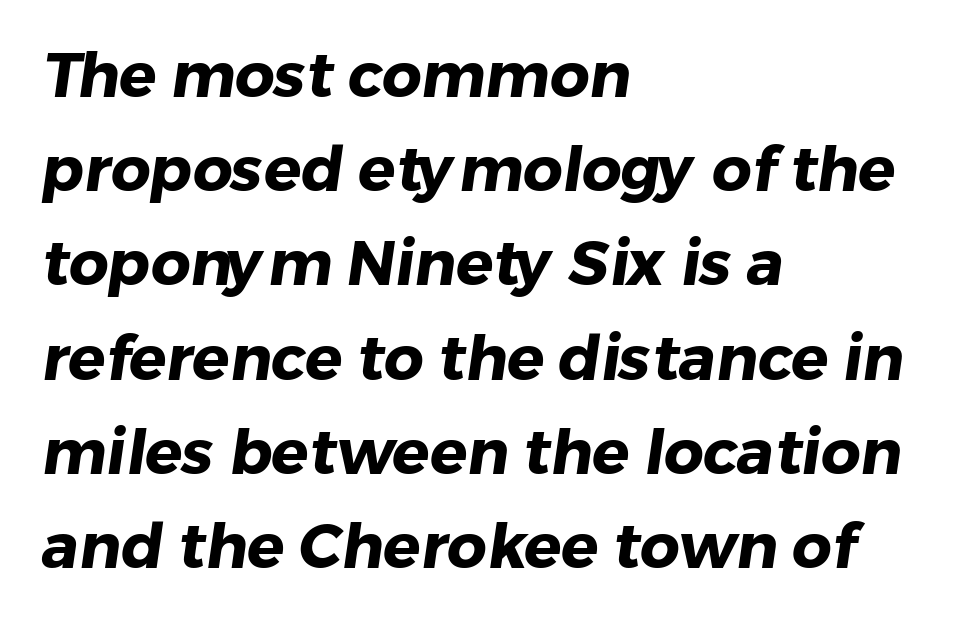
The image shows 62 px heavy sans-serif type; set left-aligned, normal line spacing (1.52x), normal letter spacing, not underlined; low stroke contrast and a medium x-height.
